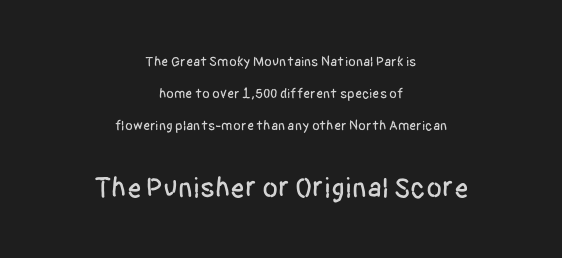
The image shows 29 px condensed sans-serif type, upright; set centered, loose line spacing (2.29x), normal letter spacing, not underlined; the second (bottom) block is 2.07x larger; low stroke contrast and a large x-height.
